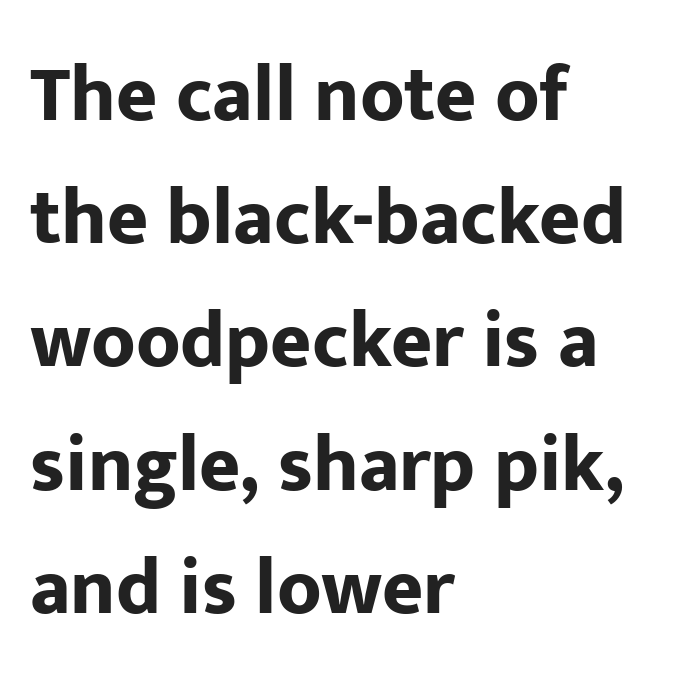
Q: Is the text bold? A: Yes.
Q: Is the text italic (slanted)? A: No, it is upright.
Q: Is the typeface a serif or a sans-serif typeface? A: Sans-serif.
Q: Is the text underlined? A: No.
Q: How is the paragraph aligned? A: Left-aligned.
Q: Is the spacing between letters normal or unusually wide? A: Normal.
Q: Is the spacing between lines tight, normal or loose? A: Normal.
Q: Width (condensed, normal, or wide)? A: Normal.
Q: Stroke contrast? A: Low.
Q: x-height? A: Medium.
Q: Monospaced? A: No.
